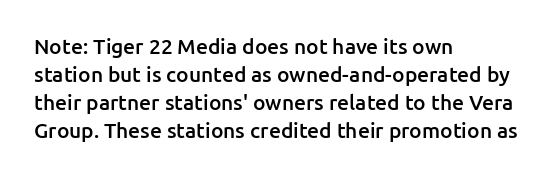
The image shows 21 px text type, upright; set left-aligned, normal line spacing (1.33x), normal letter spacing, not underlined.
